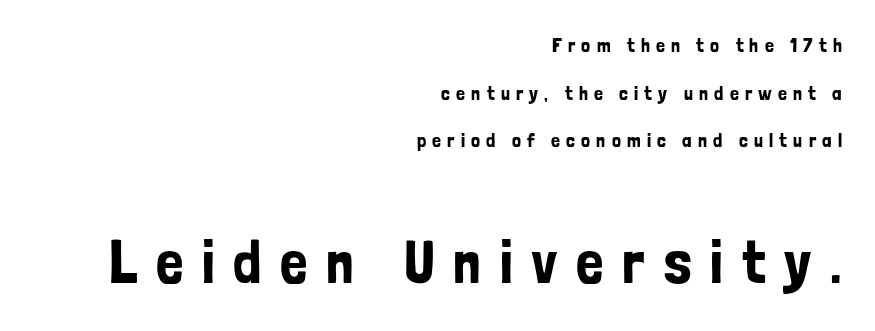
The image shows 61 px condensed sans-serif type, upright; set right-aligned, loose line spacing (2.38x), unusually wide letter spacing (+0.31 em), not underlined; the second (bottom) block is 3.05x larger; low stroke contrast and a medium x-height.
